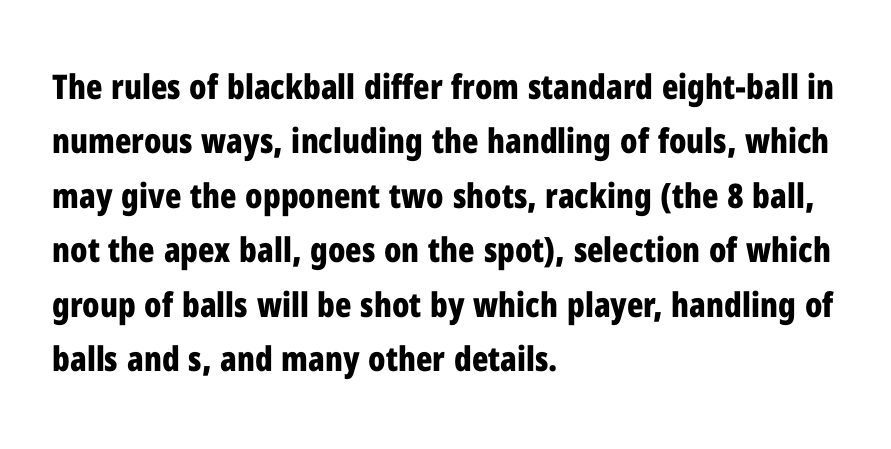
The face used here is proportionally spaced, like ordinary book or web type. Its strokes are broad and dark, the hallmark of bold type. A typesetter would label this face a sans. A roman cut, with each character standing at attention.
